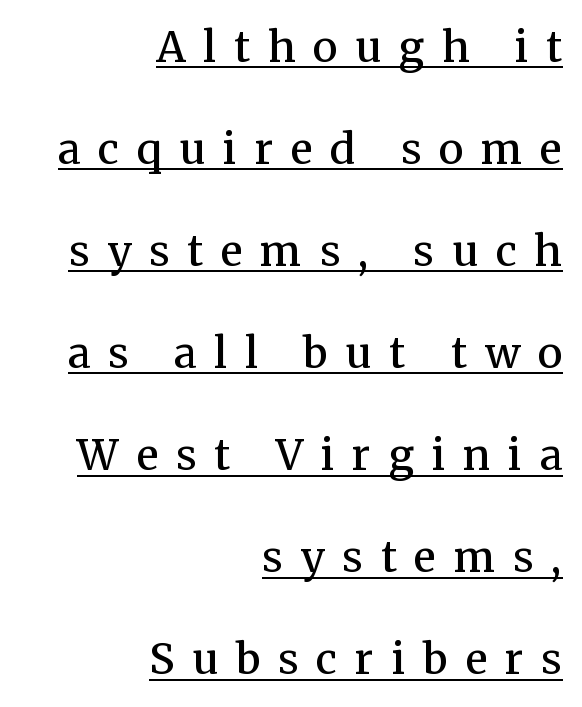
{"serif": "yes", "italic": "no", "bold": "semi", "weight": "semibold", "width": "normal", "stroke_contrast": "medium", "x_height": "medium", "monospaced": "no", "underline": "yes", "align": "right", "line_spacing": "loose", "line_spacing_ratio": 2.43, "letter_spacing": "wide", "letter_spacing_em": 0.42, "glyph_px": 42}
